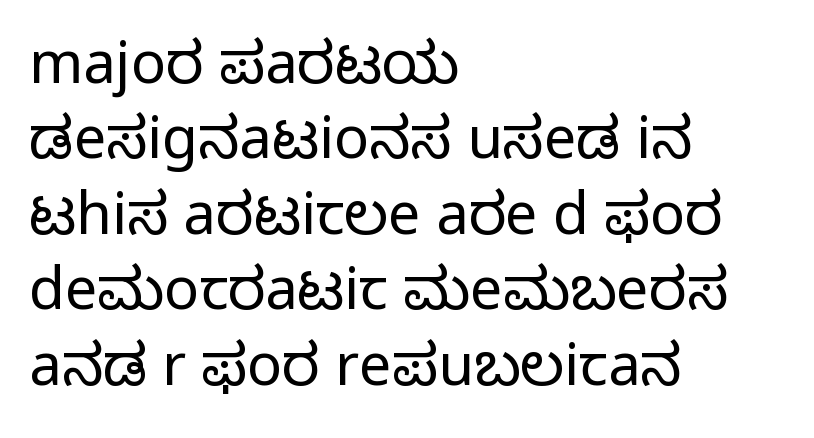
Q: Is the text bold? A: No.
Q: Is the text italic (slanted)? A: No, it is upright.
Q: Is the typeface a serif or a sans-serif typeface? A: Sans-serif.
Q: Is the text underlined? A: No.
Q: How is the paragraph aligned? A: Left-aligned.
Q: Is the spacing between letters normal or unusually wide? A: Normal.
Q: Is the spacing between lines tight, normal or loose? A: Normal.
Q: Width (condensed, normal, or wide)? A: Normal.
Q: Stroke contrast? A: Low.
Q: x-height? A: Medium.
Q: Monospaced? A: No.
